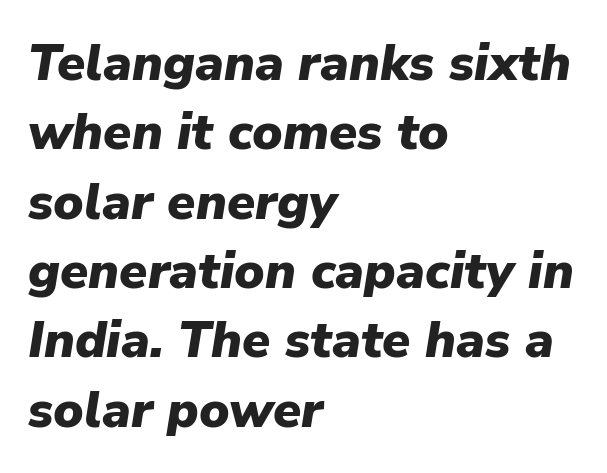
The image shows 51 px heavy type, italic (leaning right); set left-aligned, normal line spacing (1.36x), normal letter spacing, not underlined; low stroke contrast and a medium x-height.
